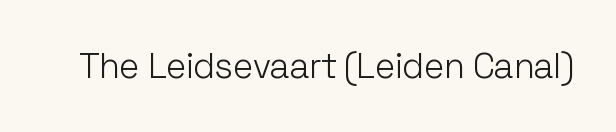
The image shows 35 px light sans-serif type, upright; set normal letter spacing, not underlined; low stroke contrast and a medium x-height.
